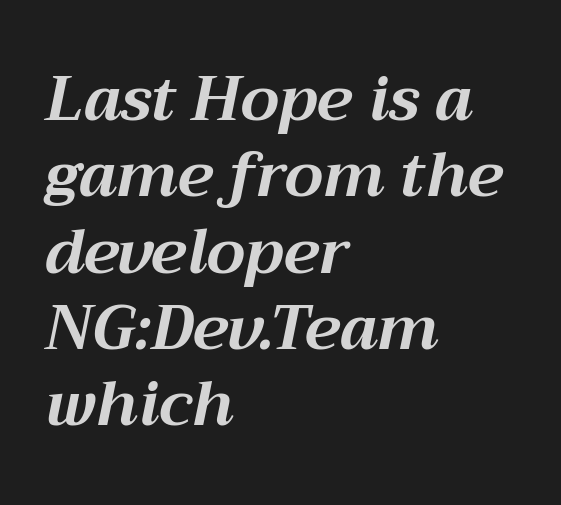
Q: Is the text bold? A: Yes.
Q: Is the text italic (slanted)? A: Yes, it leans right by about 12 degrees.
Q: Is the text underlined? A: No.
Q: How is the paragraph aligned? A: Left-aligned.
Q: Is the spacing between letters normal or unusually wide? A: Normal.
Q: Width (condensed, normal, or wide)? A: Normal.
Q: Stroke contrast? A: Medium.
Q: x-height? A: Medium.
Q: Monospaced? A: No.
